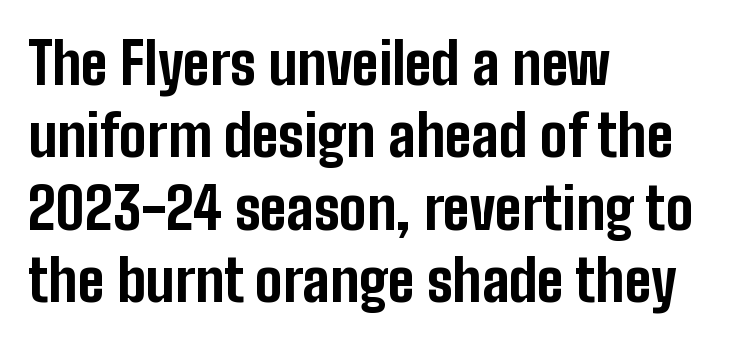
The image shows 57 px bold, condensed sans-serif type, upright; set left-aligned, normal line spacing (1.27x), normal letter spacing, not underlined; low stroke contrast and a medium x-height.
